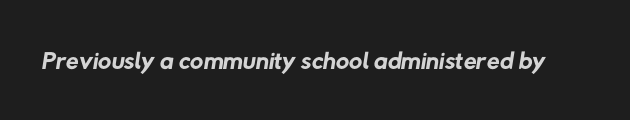
Character widths vary here, with narrow letters taking less room than wide ones. The gaps between neighbouring characters are ordinary and unremarkable. Think standard paragraph weight, or any step lighter than that. This rendering employs a face without finishing strokes, i.e., a sans-serif.
